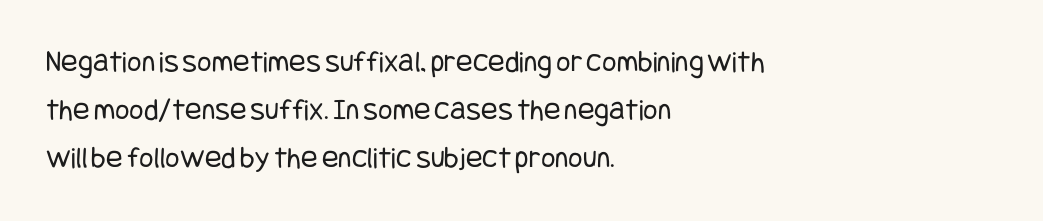
The image shows 31 px regular-weight, condensed sans-serif type, upright; set left-aligned, normal line spacing (1.55x), normal letter spacing, not underlined; low stroke contrast and a large x-height.
